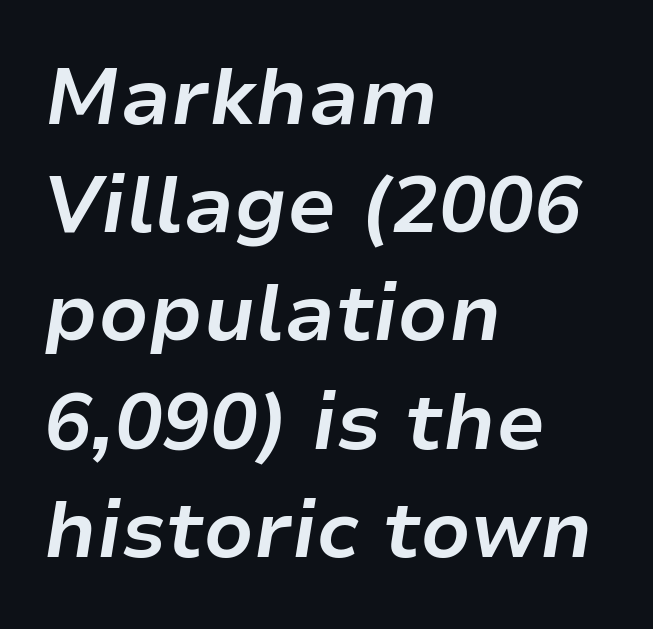
A typesetter would mark this as italic. The passage shown has conventional tracking throughout. Casual observation: everything's shoved over to the left. Letters rest on an invisible, unmarked baseline.
